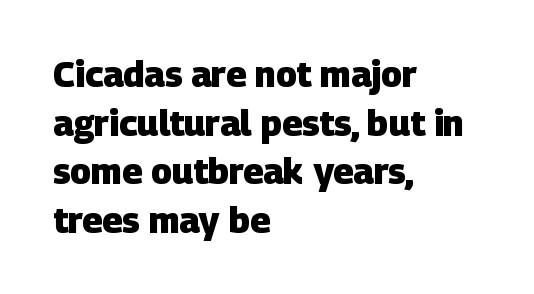
You could not count columns in this text — the font is proportionally spaced. What's the leading like? Ordinary, nothing unusual. Plenty of ink on the page — the face is bold. Notice how the passage keeps a crisp vertical edge on the left only. Grotesque or geometric, the face here clearly has no serifs.
